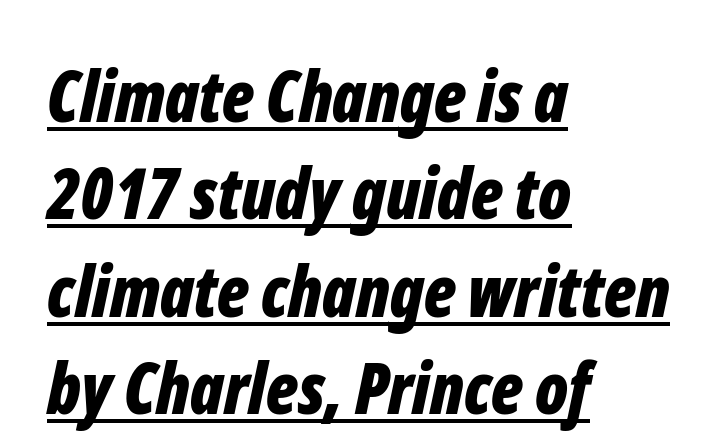
Nobody touched the tracking dial on this one. These lines are rendered in a variable-pitch font. This sample keeps an unexceptional amount of space between lines. The rag falls on the right side of this text block. In terms of posture, this sample is oblique.
